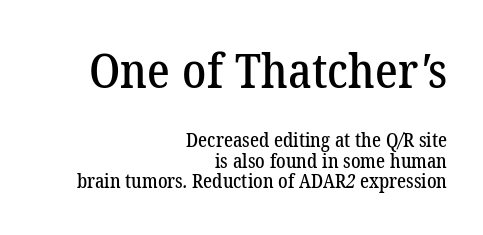
{"serif": "yes", "width": "normal", "stroke_contrast": "low", "x_height": "medium", "monospaced": "no", "underline": "no", "align": "right", "line_spacing": "tight", "line_spacing_ratio": 1.08, "letter_spacing": "normal", "letter_spacing_em": 0.0, "larger_block": "first", "size_ratio": 2.53, "glyph_px": 48}
